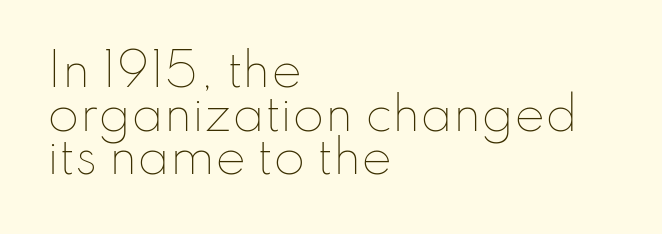
{"italic": "no", "bold": "no", "weight": "thin", "width": "normal", "stroke_contrast": "low", "x_height": "small", "monospaced": "no", "underline": "no", "align": "left", "line_spacing": "tight", "line_spacing_ratio": 0.95, "letter_spacing": "normal", "letter_spacing_em": 0.0, "glyph_px": 46}
